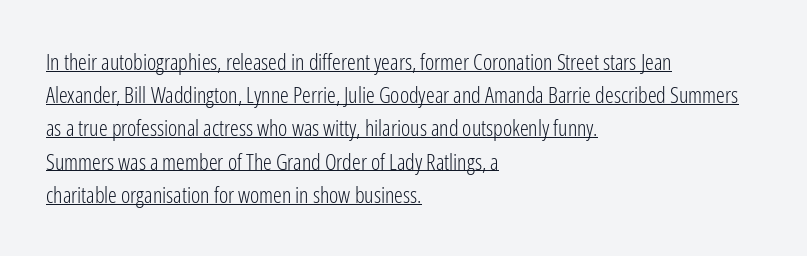
{"italic": "no", "bold": "no", "underline": "yes", "align": "left", "line_spacing": "normal", "line_spacing_ratio": 1.51, "letter_spacing": "normal", "letter_spacing_em": 0.0, "glyph_px": 22}
